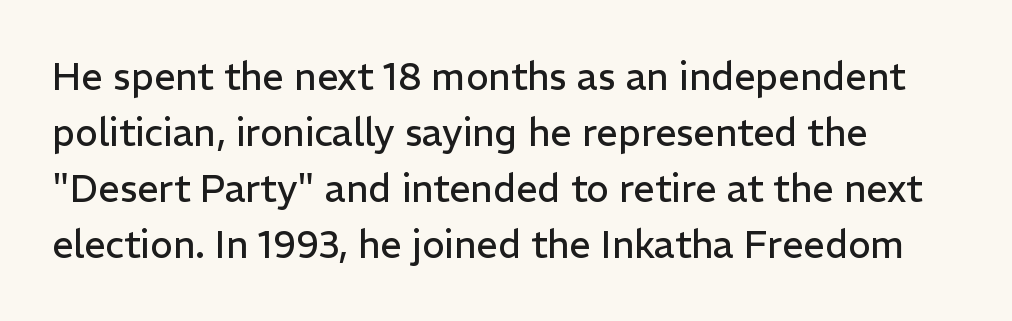
Q: Is the text bold? A: No.
Q: Is the text italic (slanted)? A: No, it is upright.
Q: Is the typeface a serif or a sans-serif typeface? A: Sans-serif.
Q: Is the text underlined? A: No.
Q: How is the paragraph aligned? A: Left-aligned.
Q: Is the spacing between letters normal or unusually wide? A: Normal.
Q: Is the spacing between lines tight, normal or loose? A: Normal.
Q: Width (condensed, normal, or wide)? A: Normal.
Q: Stroke contrast? A: Low.
Q: x-height? A: Medium.
Q: Monospaced? A: No.
